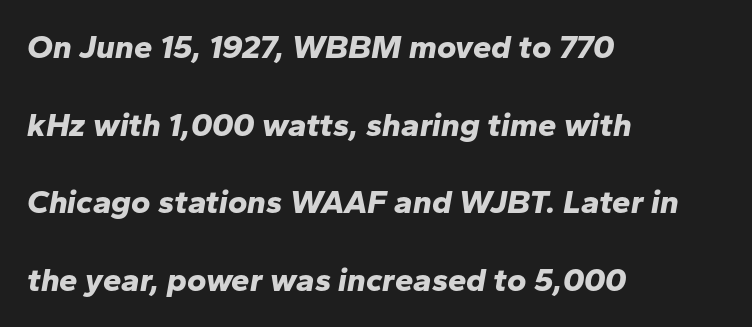
{"italic": "yes", "lean": "right", "slant_degrees": 10, "bold": "yes", "weight": "bold", "width": "normal", "stroke_contrast": "low", "x_height": "medium", "monospaced": "no", "underline": "no", "align": "left", "line_spacing": "loose", "line_spacing_ratio": 2.35, "letter_spacing": "normal", "letter_spacing_em": 0.0, "glyph_px": 33}
